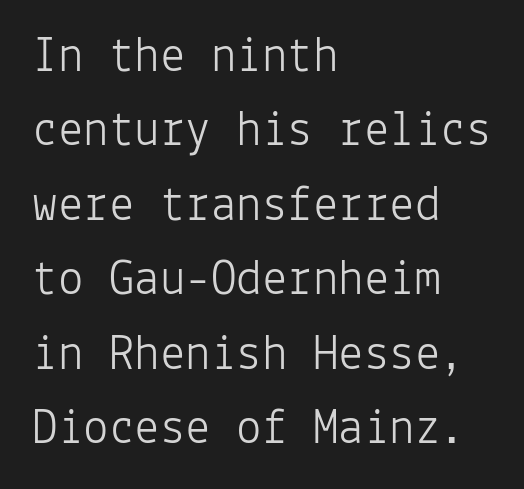
Default kerning and tracking; the words read as compact shapes. Examine the stroke ends and you'll find no serifs. These glyphs show unthickened strokes, regular width or finer. Upright lettering throughout.
